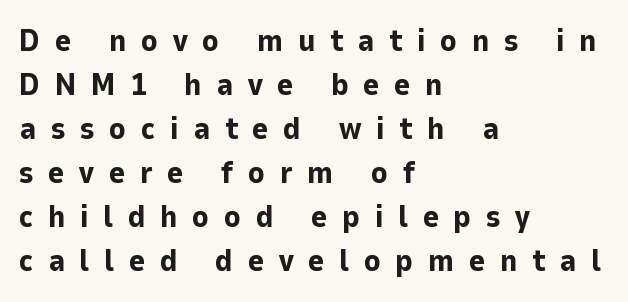
The baseline area is clear. I'd call this a sans setting — the letters go barefoot. If you drew a line through each stem, it would be perfectly vertical. Which margin do the lines hug? The left one — the right edge is uneven.
